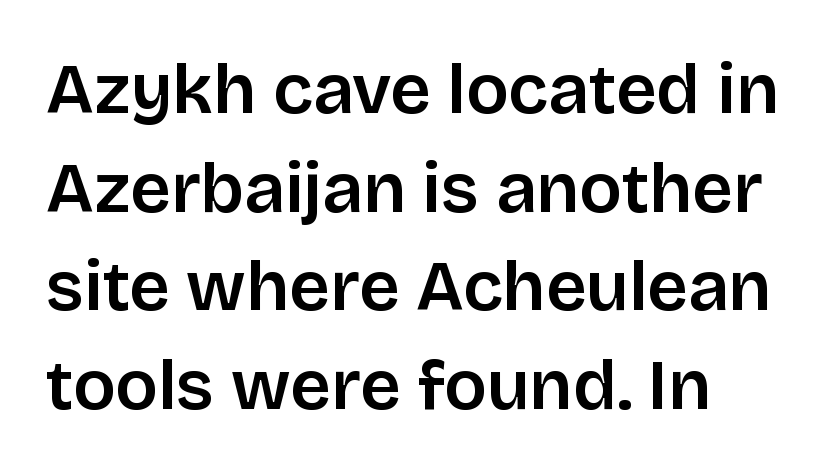
The image shows 71 px sans-serif type, upright; set normal line spacing (1.39x), normal letter spacing, not underlined; low stroke contrast and a large x-height.
